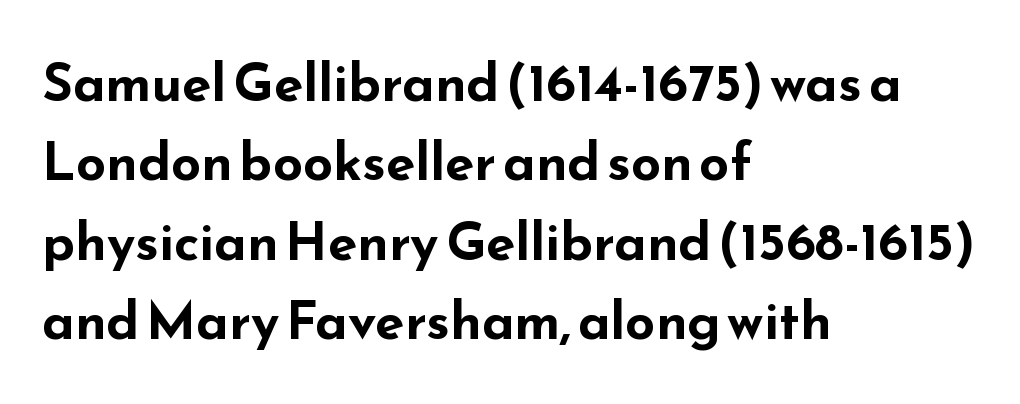
The image shows 53 px bold, wide sans-serif type, upright; set left-aligned, normal line spacing (1.5x), normal letter spacing, not underlined; low stroke contrast and a small x-height.
